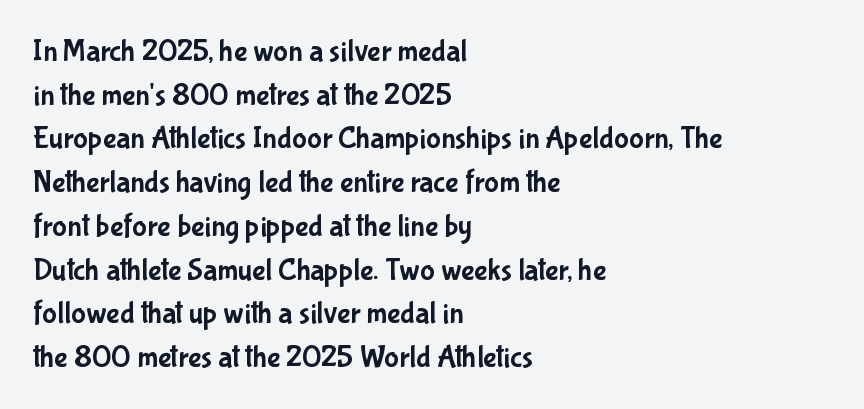
Q: Is the text italic (slanted)? A: No, it is upright.
Q: Is the typeface a serif or a sans-serif typeface? A: Sans-serif.
Q: Is the text underlined? A: No.
Q: How is the paragraph aligned? A: Left-aligned.
Q: Is the spacing between letters normal or unusually wide? A: Normal.
Q: Is the spacing between lines tight, normal or loose? A: Normal.
Q: Width (condensed, normal, or wide)? A: Condensed.
Q: Stroke contrast? A: Low.
Q: x-height? A: Medium.
Q: Monospaced? A: No.
